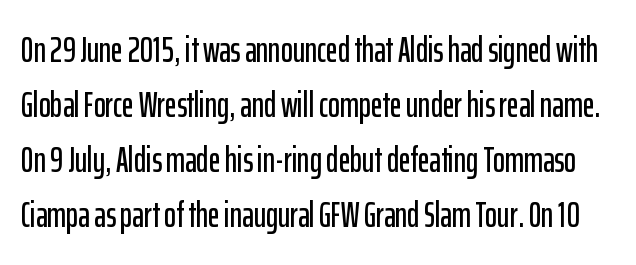
Q: Is the text italic (slanted)? A: No, it is upright.
Q: Is the typeface a serif or a sans-serif typeface? A: Sans-serif.
Q: Is the text underlined? A: No.
Q: Is the spacing between letters normal or unusually wide? A: Normal.
Q: Is the spacing between lines tight, normal or loose? A: Normal.
Q: Width (condensed, normal, or wide)? A: Condensed.
Q: Stroke contrast? A: Low.
Q: x-height? A: Medium.
Q: Monospaced? A: No.
